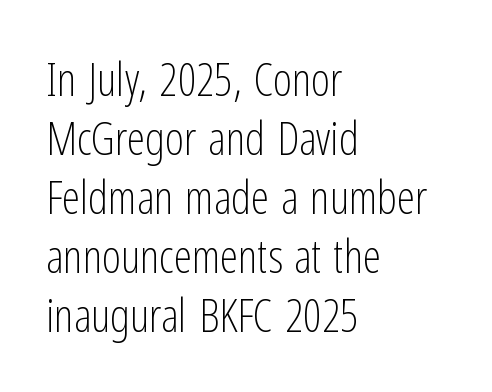
Q: Is the text bold? A: No.
Q: Is the text italic (slanted)? A: No, it is upright.
Q: Is the typeface a serif or a sans-serif typeface? A: Sans-serif.
Q: Is the text underlined? A: No.
Q: How is the paragraph aligned? A: Left-aligned.
Q: Is the spacing between letters normal or unusually wide? A: Normal.
Q: Is the spacing between lines tight, normal or loose? A: Normal.
Q: Width (condensed, normal, or wide)? A: Condensed.
Q: Stroke contrast? A: Low.
Q: x-height? A: Medium.
Q: Monospaced? A: No.
